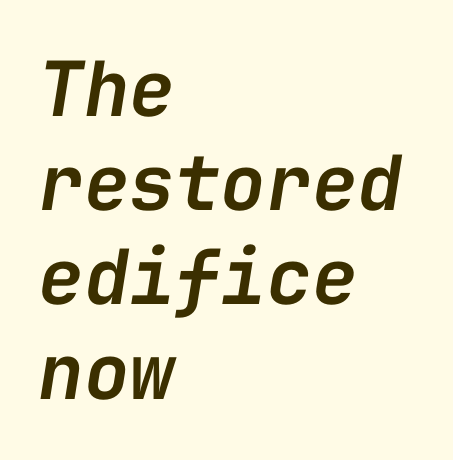
The whole block is typeset with a tilt. Students, note that the glyphs here touch the page at normal intervals. Anything drawn beneath the words? Only blank space. Alignment: flush left. Every character here occupies the same horizontal width, giving the sample a typewriter-like rhythm. Heft: intermediate — a semibold.
